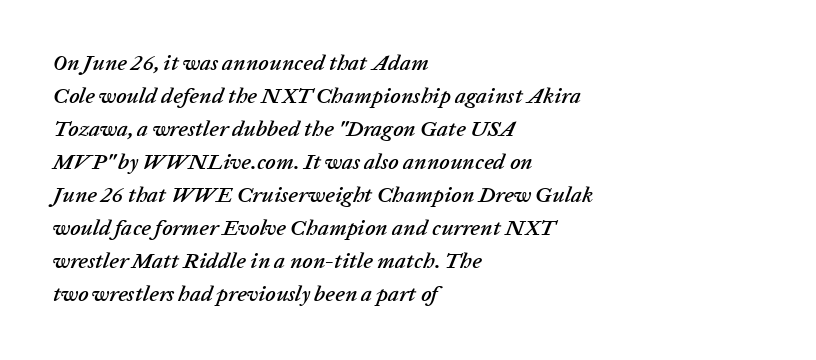
The gap between lines stays unmarked. The font's italic variant was chosen for this text. This sample keeps an unexceptional amount of space between lines. Nothing unusual about the tracking: characters are spaced as the font intends. A student would call this left alignment; a typographer would say flush left, rag right.
